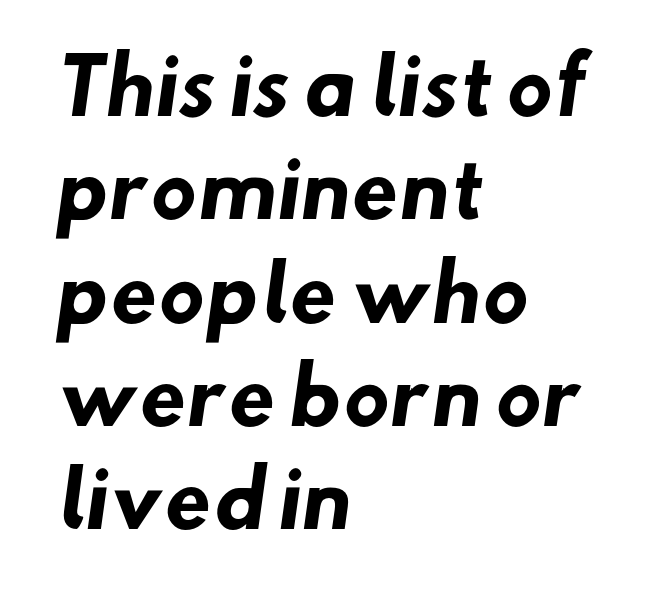
Q: Is the text bold? A: Yes.
Q: Is the typeface a serif or a sans-serif typeface? A: Sans-serif.
Q: Is the text underlined? A: No.
Q: How is the paragraph aligned? A: Left-aligned.
Q: Is the spacing between letters normal or unusually wide? A: Normal.
Q: Is the spacing between lines tight, normal or loose? A: Normal.
Q: Width (condensed, normal, or wide)? A: Normal.
Q: Stroke contrast? A: Low.
Q: x-height? A: Small.
Q: Monospaced? A: No.
